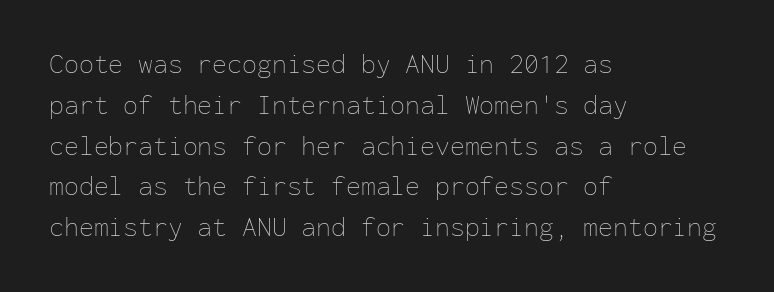
The image shows 27 px text type, upright; set left-aligned, normal line spacing (1.51x), normal letter spacing, not underlined.
